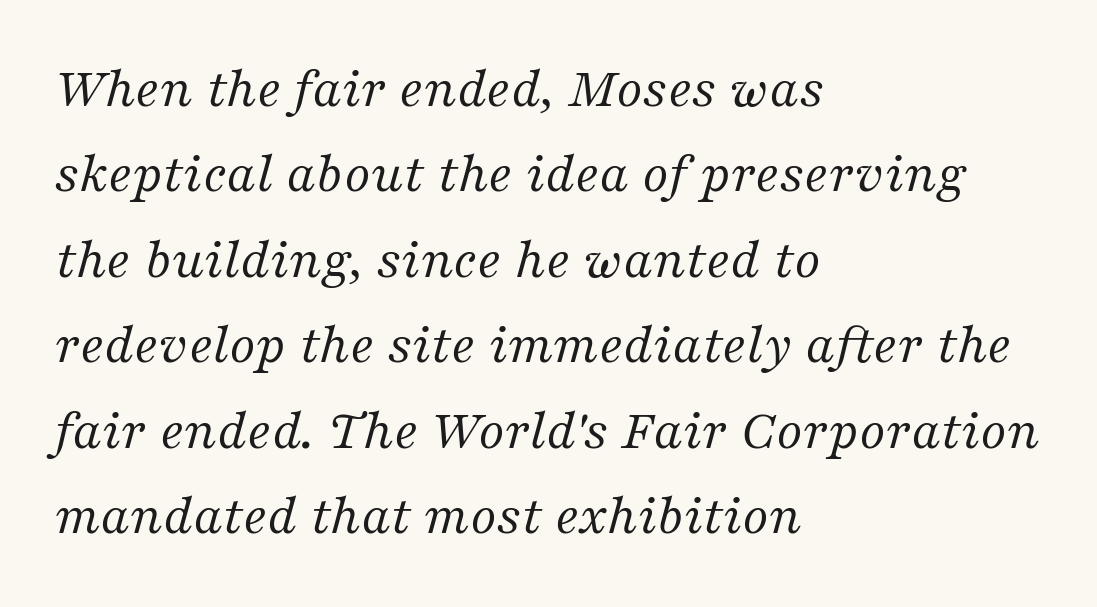
The image shows 57 px regular-weight serif type, italic (leaning right); set left-aligned, normal line spacing (1.5x), normal letter spacing, not underlined; medium stroke contrast and a medium x-height.
